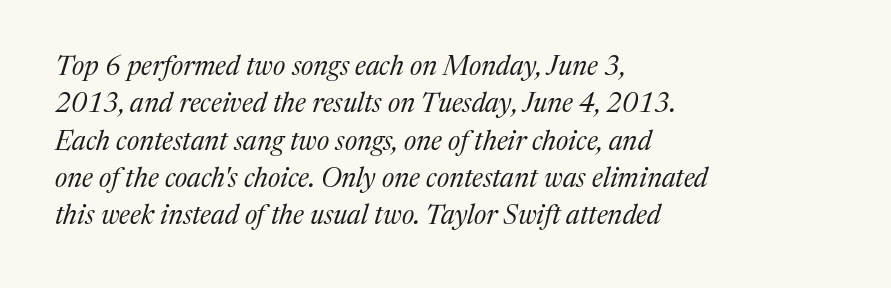
The lettering tilts uniformly, giving the passage an italic look. Stem width sits at or under what a default text font uses. Leading: standard. The paragraph has a hard left edge and a soft right edge. Letters rest on an invisible, unmarked baseline.
